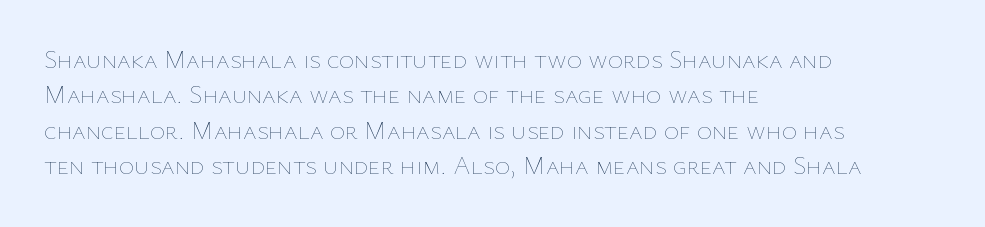
{"italic": "no", "bold": "no", "underline": "no", "align": "left", "line_spacing": "normal", "line_spacing_ratio": 1.36, "letter_spacing": "normal", "letter_spacing_em": 0.0, "glyph_px": 26}
